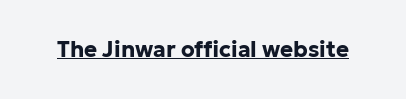
Q: Is the text bold? A: Yes.
Q: Is the text italic (slanted)? A: No, it is upright.
Q: Is the text underlined? A: Yes.
Q: Is the spacing between letters normal or unusually wide? A: Normal.
